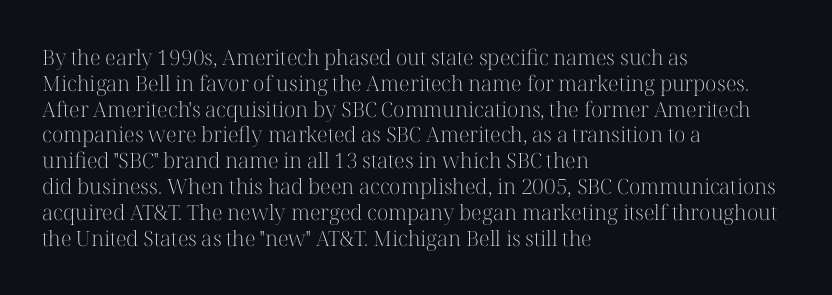
{"italic": "no", "bold": "no", "underline": "no", "align": "left", "line_spacing_ratio": 1.23, "letter_spacing": "normal", "letter_spacing_em": 0.0, "glyph_px": 21}
